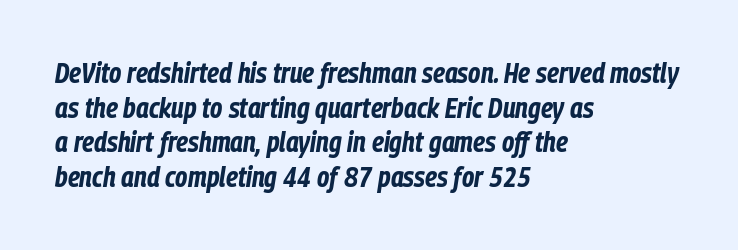
The image shows 28 px bold, condensed type, italic (leaning right); set left-aligned, line spacing 1.24x, normal letter spacing, not underlined; low stroke contrast and a medium x-height.
